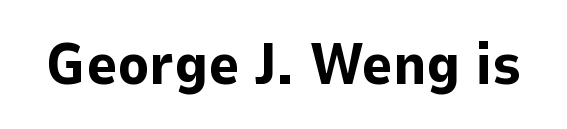
The image shows 59 px bold sans-serif type, upright; set normal letter spacing, not underlined; low stroke contrast and a medium x-height.
